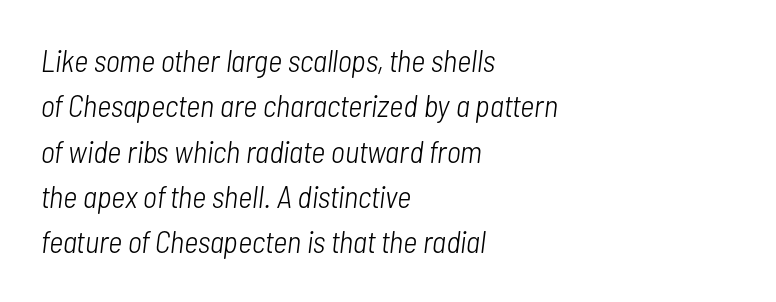
Q: Is the text bold? A: No.
Q: Is the text italic (slanted)? A: Yes, it leans right by about 7 degrees.
Q: Is the text underlined? A: No.
Q: How is the paragraph aligned? A: Left-aligned.
Q: Is the spacing between letters normal or unusually wide? A: Normal.
Q: Is the spacing between lines tight, normal or loose? A: Normal.
Q: Width (condensed, normal, or wide)? A: Condensed.
Q: Stroke contrast? A: Low.
Q: x-height? A: Medium.
Q: Monospaced? A: No.
